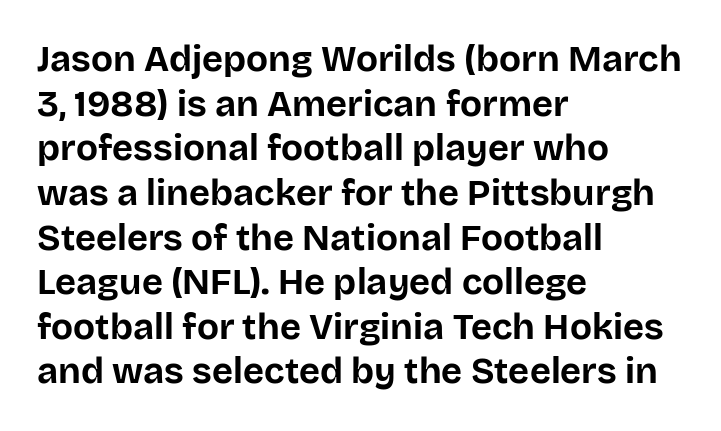
{"serif": "no", "italic": "no", "bold": "yes", "weight": "bold", "width": "normal", "stroke_contrast": "low", "x_height": "large", "monospaced": "no", "underline": "no", "align": "left", "line_spacing_ratio": 1.24, "letter_spacing": "normal", "letter_spacing_em": 0.0, "glyph_px": 36}
